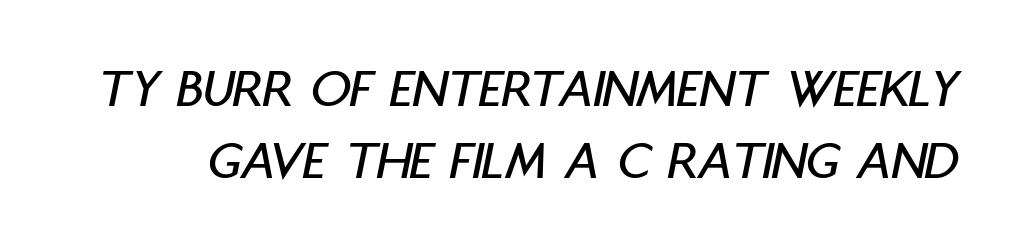
The space between consecutive lines is moderate. Underlining? Definitely not there. Is the letter spacing exaggerated? No — it looks like the ordinary default. Do the characters align in a grid? No, the font is proportional.
